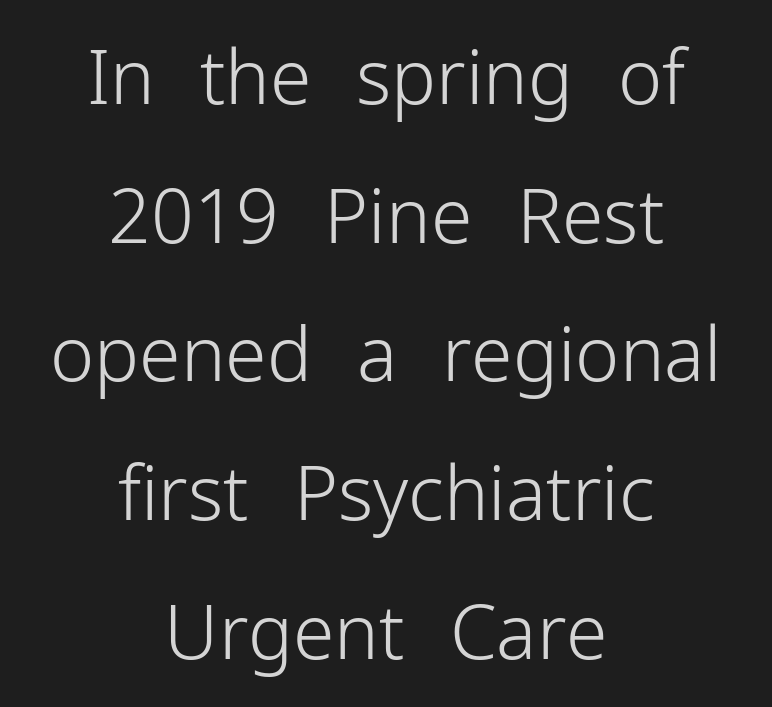
Q: Is the text bold? A: No.
Q: Is the text italic (slanted)? A: No, it is upright.
Q: Is the typeface a serif or a sans-serif typeface? A: Sans-serif.
Q: Is the text underlined? A: No.
Q: How is the paragraph aligned? A: Centered.
Q: Is the spacing between letters normal or unusually wide? A: Normal.
Q: Width (condensed, normal, or wide)? A: Normal.
Q: Stroke contrast? A: Low.
Q: x-height? A: Medium.
Q: Monospaced? A: No.
